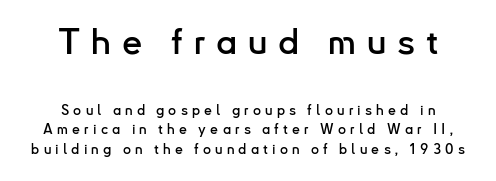
Character widths vary here, with narrow letters taking less room than wide ones. Regarding leading, the lines here are spaced in the standard way. The composition opens big and finishes small. Do the letters lean? They stand straight. Which margin do the lines hug? Neither — every line sits in the middle. Typographically, this falls in the sans-serif category.
